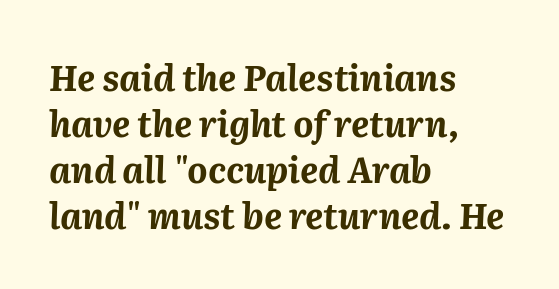
Q: Is the text bold? A: Yes.
Q: Is the text italic (slanted)? A: Yes, it leans right by about 2 degrees.
Q: Is the text underlined? A: No.
Q: How is the paragraph aligned? A: Left-aligned.
Q: Is the spacing between letters normal or unusually wide? A: Normal.
Q: Is the spacing between lines tight, normal or loose? A: Normal.
Q: Width (condensed, normal, or wide)? A: Normal.
Q: Stroke contrast? A: Medium.
Q: x-height? A: Medium.
Q: Monospaced? A: No.
